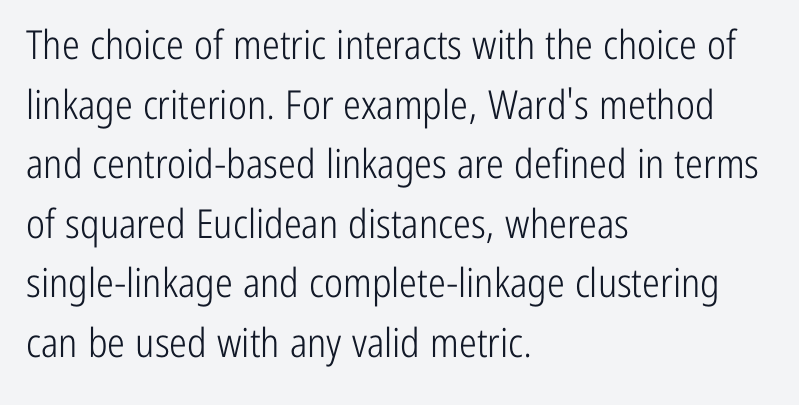
{"serif": "no", "italic": "no", "bold": "no", "weight": "light", "width": "condensed", "stroke_contrast": "low", "x_height": "medium", "monospaced": "no", "underline": "no", "align": "left", "line_spacing": "normal", "line_spacing_ratio": 1.49, "letter_spacing": "normal", "letter_spacing_em": 0.0, "glyph_px": 40}
